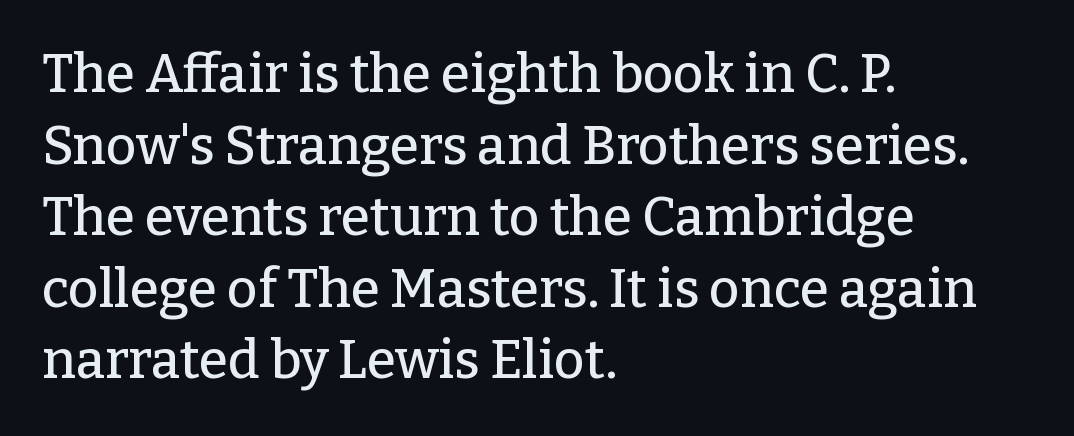
The block of text has a typical density, with ordinary space between rows. This sample is left-justified, so line endings fall wherever the words run out. Is the letter spacing exaggerated? No — it looks like the ordinary default. Italic? Not at all — the glyphs are vertical. The rendering shows small feet on the letterforms — a serif design.
